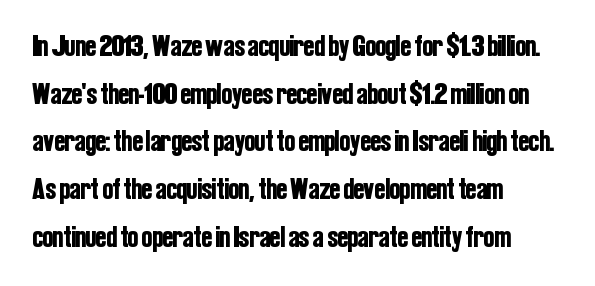
{"serif": "no", "italic": "no", "width": "condensed", "stroke_contrast": "low", "x_height": "medium", "monospaced": "no", "underline": "no", "align": "left", "line_spacing": "normal", "line_spacing_ratio": 1.54, "letter_spacing": "normal", "letter_spacing_em": 0.0, "glyph_px": 31}
